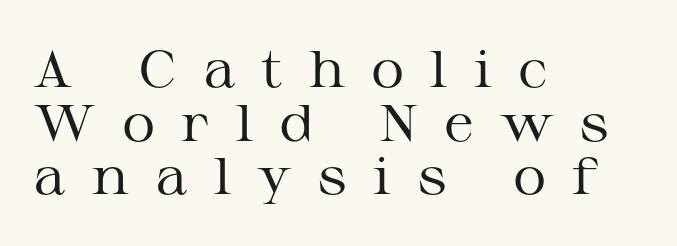
The image shows 52 px regular-weight, wide serif type, upright; set left-aligned, tight line spacing (1.03x), unusually wide letter spacing (+0.5 em), not underlined; medium stroke contrast and a medium x-height.
